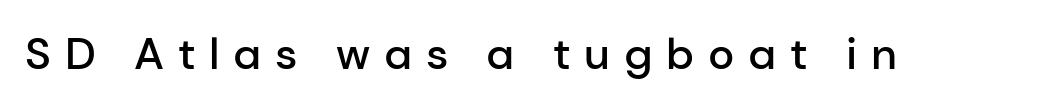
Q: Is the text bold? A: Semi-bold.
Q: Is the text italic (slanted)? A: No, it is upright.
Q: Is the typeface a serif or a sans-serif typeface? A: Sans-serif.
Q: Is the text underlined? A: No.
Q: Is the spacing between letters normal or unusually wide? A: Unusually wide.
Q: Width (condensed, normal, or wide)? A: Normal.
Q: Stroke contrast? A: Low.
Q: x-height? A: Medium.
Q: Monospaced? A: No.
